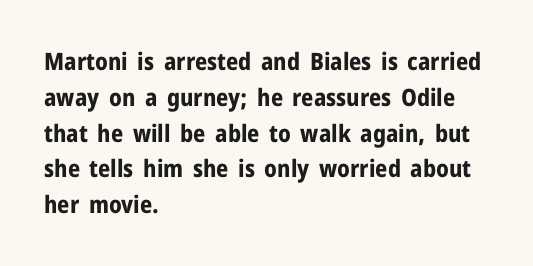
The image shows 24 px bold type, upright; set left-aligned, normal line spacing (1.49x), normal letter spacing, not underlined.
